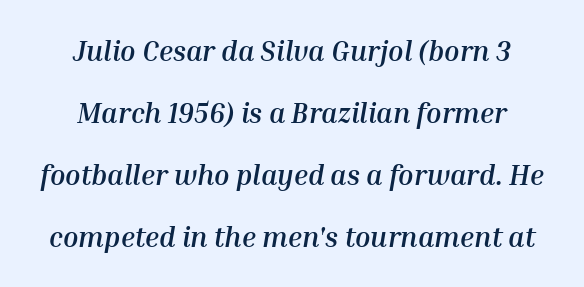
Q: Is the text bold? A: Yes.
Q: Is the text italic (slanted)? A: Yes, it leans right by about 10 degrees.
Q: Is the text underlined? A: No.
Q: How is the paragraph aligned? A: Centered.
Q: Is the spacing between letters normal or unusually wide? A: Normal.
Q: Is the spacing between lines tight, normal or loose? A: Loose.
Q: Width (condensed, normal, or wide)? A: Normal.
Q: Stroke contrast? A: Medium.
Q: x-height? A: Medium.
Q: Monospaced? A: No.
